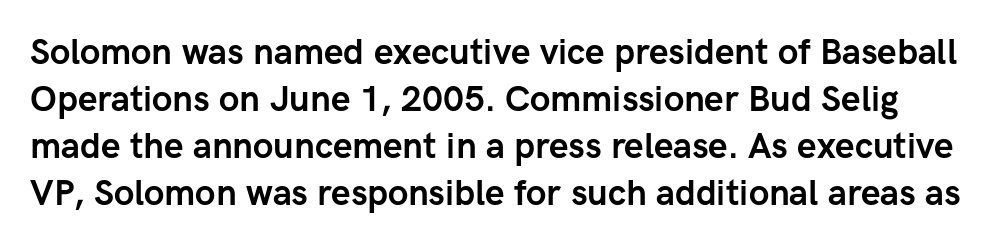
The image shows 35 px semibold sans-serif type, upright; set normal line spacing (1.34x), normal letter spacing, not underlined; low stroke contrast and a medium x-height.
